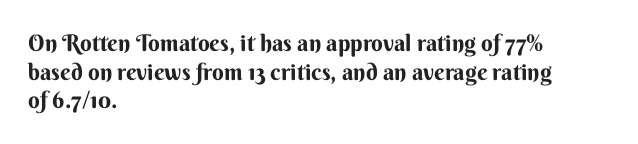
Q: Is the text bold? A: Yes.
Q: Is the text italic (slanted)? A: No, it is upright.
Q: Is the text underlined? A: No.
Q: How is the paragraph aligned? A: Left-aligned.
Q: Is the spacing between letters normal or unusually wide? A: Normal.
